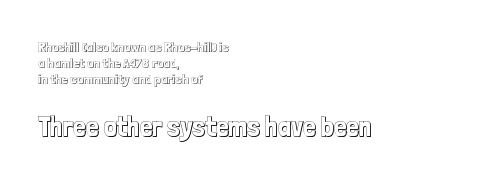
The image shows 28 px condensed type, upright; set left-aligned, line spacing 1.16x, normal letter spacing, not underlined; the second (bottom) block is 2.0x larger; a medium x-height.
